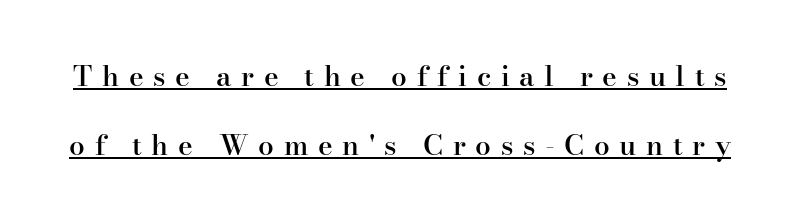
Students, observe: this is what heavily led, spacious text looks like. Look at the stroke-to-counter ratio: somewhat heavy, a semibold. The text was rendered using a seriffed face with decorative stroke endings. The letters advance in unequal steps, a hallmark of proportional type. Here the glyphs are tracked loosely, breaking word shapes into spaced letters.
